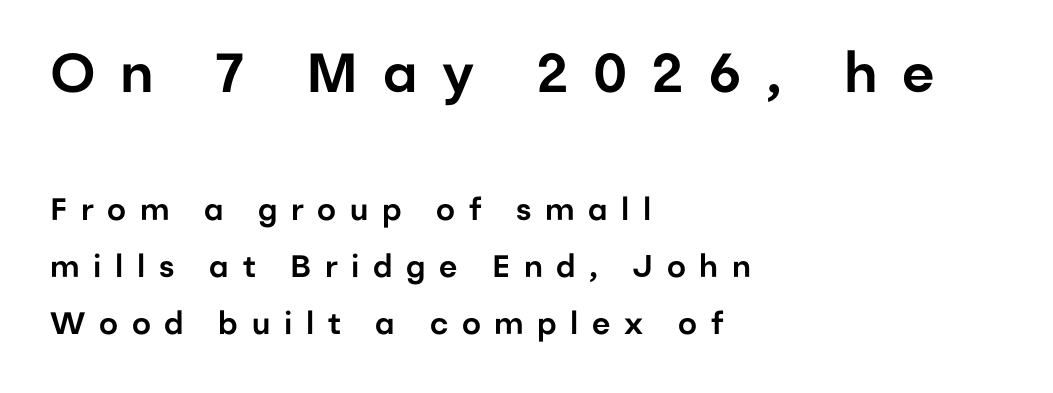
Q: Is the text italic (slanted)? A: No, it is upright.
Q: Is the typeface a serif or a sans-serif typeface? A: Sans-serif.
Q: Is the text underlined? A: No.
Q: How is the paragraph aligned? A: Left-aligned.
Q: Is the spacing between letters normal or unusually wide? A: Unusually wide.
Q: Which block of text is set in a larger size, the first (top) or the second (bottom)? A: The first (top) one.
Q: Width (condensed, normal, or wide)? A: Normal.
Q: Stroke contrast? A: Low.
Q: x-height? A: Medium.
Q: Monospaced? A: No.
